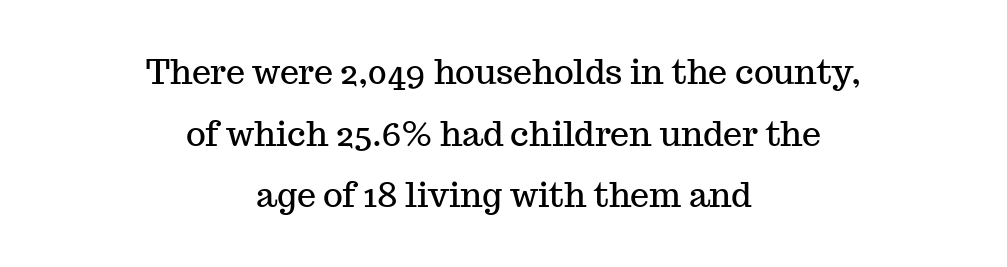
{"serif": "yes", "italic": "no", "width": "normal", "stroke_contrast": "medium", "x_height": "medium", "monospaced": "no", "underline": "no", "align": "center", "line_spacing_ratio": 1.81, "letter_spacing": "normal", "letter_spacing_em": 0.0, "glyph_px": 34}
